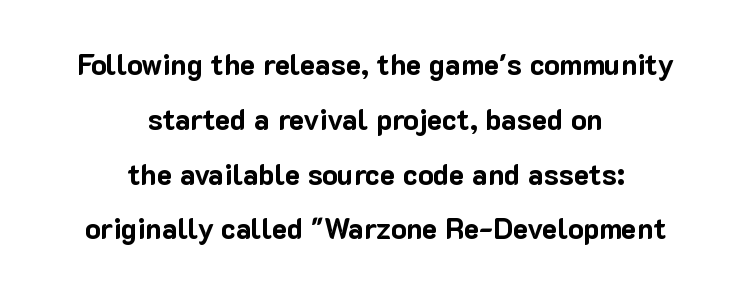
Q: Is the text bold? A: Yes.
Q: Is the text italic (slanted)? A: No, it is upright.
Q: Is the typeface a serif or a sans-serif typeface? A: Sans-serif.
Q: Is the text underlined? A: No.
Q: How is the paragraph aligned? A: Centered.
Q: Is the spacing between letters normal or unusually wide? A: Normal.
Q: Width (condensed, normal, or wide)? A: Normal.
Q: Stroke contrast? A: Low.
Q: x-height? A: Medium.
Q: Monospaced? A: No.
